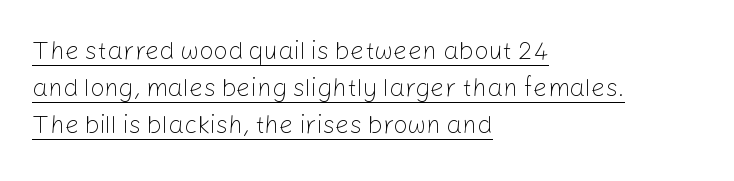
Nothing heavy about these letters — not bold at all. Each word holds together tightly as a unit, with standard inter-letter gaps. Is there any slant? The stems are plumb. This rendering features underlined lettering.
